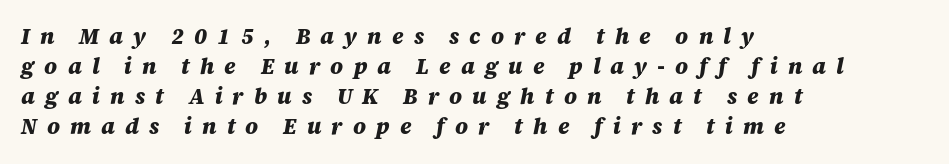
The image shows 22 px bold type, italic (leaning right); set left-aligned, normal line spacing (1.37x), unusually wide letter spacing (+0.46 em), not underlined.
